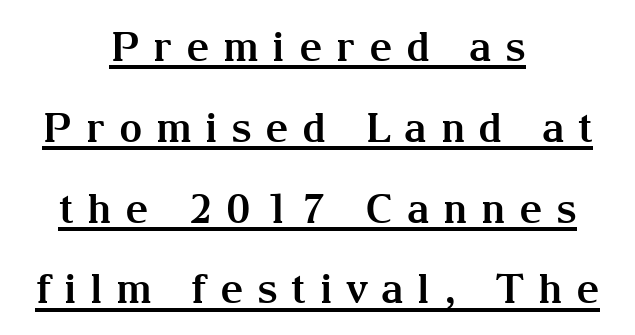
The image shows 41 px bold serif type, upright; set centered, loose line spacing (1.97x), unusually wide letter spacing (+0.33 em), underlined; medium stroke contrast and a medium x-height.
